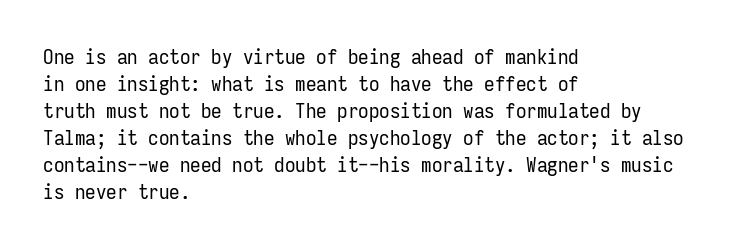
The passage shown is not underscored anywhere. Summary of vertical rhythm: regular, with standard interline spacing. The rag falls on the right side of this text block. Notice how the stems are strictly vertical — no italics here. Vertical stems look standard width or narrower in stroke.
